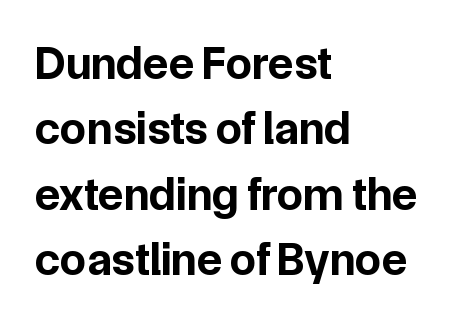
{"serif": "no", "italic": "no", "bold": "yes", "weight": "bold", "width": "normal", "stroke_contrast": "low", "x_height": "medium", "monospaced": "no", "underline": "no", "align": "left", "line_spacing": "normal", "line_spacing_ratio": 1.39, "letter_spacing": "normal", "letter_spacing_em": 0.0, "glyph_px": 47}
